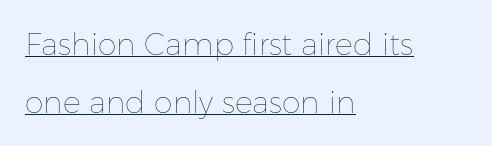
{"italic": "no", "bold": "no", "weight": "thin", "width": "normal", "stroke_contrast": "low", "x_height": "medium", "monospaced": "no", "underline": "yes", "align": "left", "line_spacing": "loose", "line_spacing_ratio": 1.92, "letter_spacing": "normal", "letter_spacing_em": 0.0, "glyph_px": 30}
